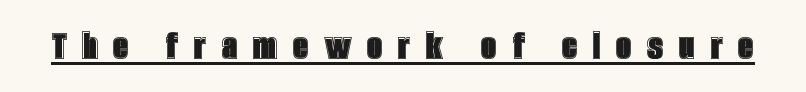
The image shows 44 px condensed type, upright; set unusually wide letter spacing (+0.35 em), underlined; a large x-height.
